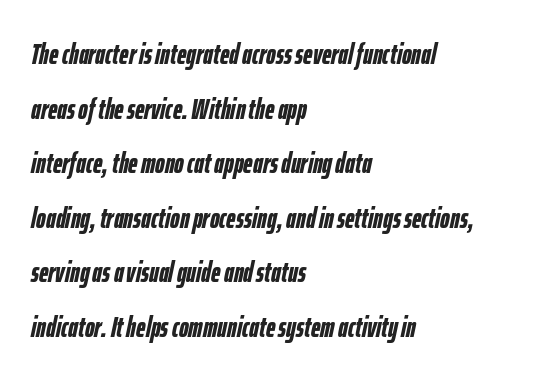
The face used here is proportionally spaced, like ordinary book or web type. Notice how thick the strokes are: this is what a full bold looks like. Decoration check: the copy has no underline. Every row of glyphs begins at an identical x-position on the left. Look at the tracking — it's just the regular setting, nothing added.
